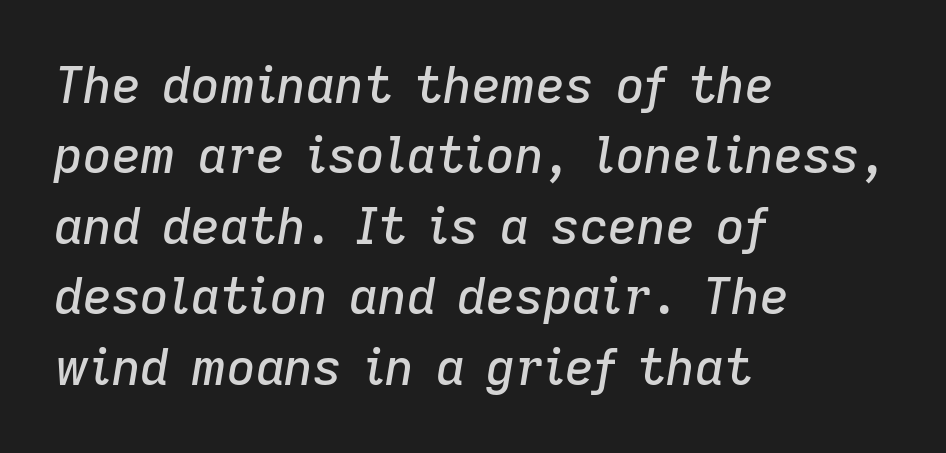
The image shows 50 px text type, italic (leaning right); set left-aligned, normal line spacing (1.41x), normal letter spacing, not underlined; low stroke contrast and a medium x-height.
